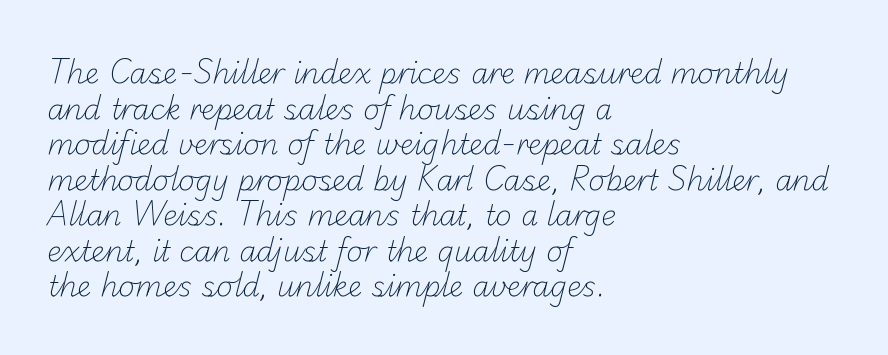
The image shows 28 px light sans-serif type; set left-aligned, normal line spacing (1.27x), normal letter spacing, not underlined; low stroke contrast and a small x-height.
